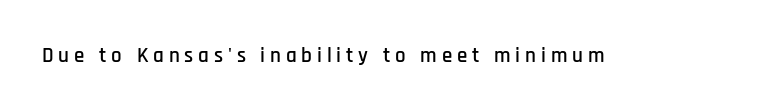
The image shows 21 px text type, upright; set unusually wide letter spacing (+0.23 em), not underlined.
